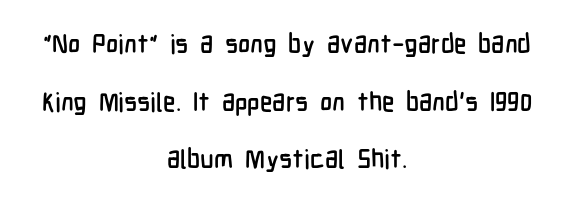
This is roman type, the default non-slanted kind. The leading is generous, giving the passage an open texture. The typesetter chose a symmetrical, centered arrangement here. The string is rendered with underlining switched off. Honestly, the letter spacing is just normal — you wouldn't notice it.
